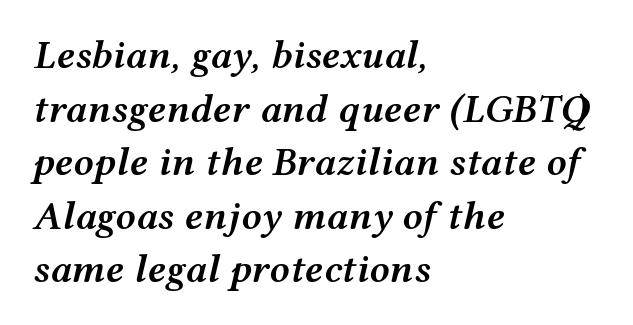
Rendered with sloped, italic letterforms. Each letter keeps its own natural width here, so spacing adapts to shape. As a designer I'd log this as weight 600, semibold. Spacing between characters is what you'd get straight out of the box.
